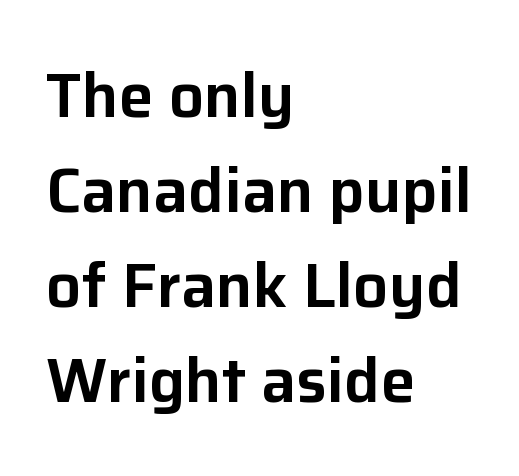
{"serif": "no", "italic": "no", "width": "normal", "stroke_contrast": "low", "x_height": "medium", "monospaced": "no", "underline": "no", "align": "left", "line_spacing": "normal", "line_spacing_ratio": 1.53, "letter_spacing": "normal", "letter_spacing_em": 0.0, "glyph_px": 62}
